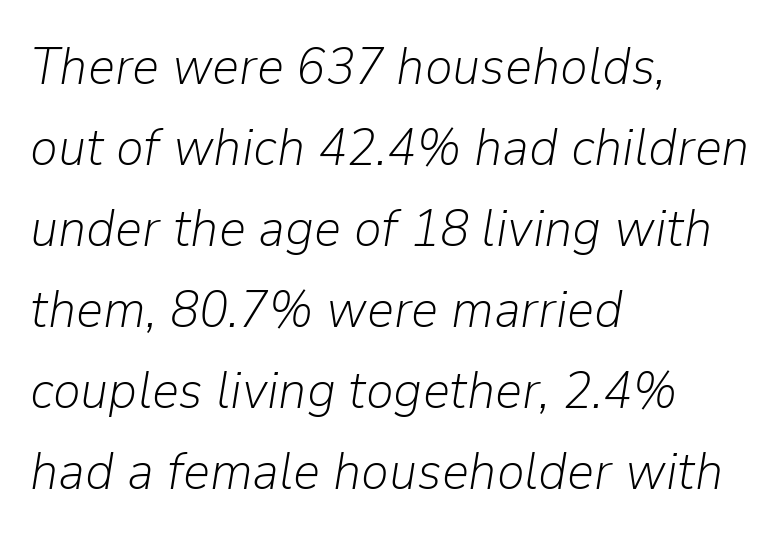
Q: Is the text bold? A: No.
Q: Is the text italic (slanted)? A: Yes, it leans right by about 9 degrees.
Q: Is the text underlined? A: No.
Q: How is the paragraph aligned? A: Left-aligned.
Q: Is the spacing between letters normal or unusually wide? A: Normal.
Q: Is the spacing between lines tight, normal or loose? A: Normal.
Q: Width (condensed, normal, or wide)? A: Normal.
Q: Stroke contrast? A: Low.
Q: x-height? A: Medium.
Q: Monospaced? A: No.
